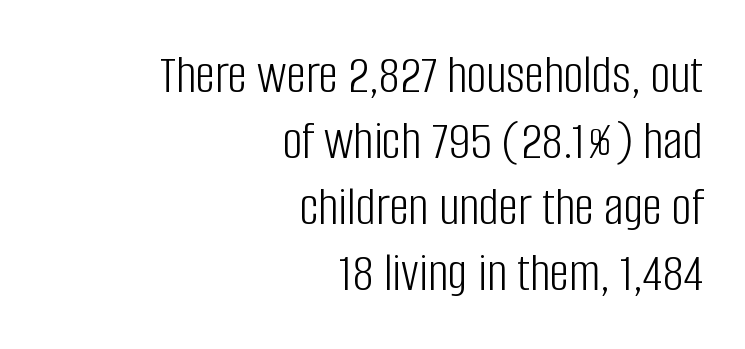
The image shows 55 px light, condensed sans-serif type, upright; set right-aligned, line spacing 1.2x, normal letter spacing, not underlined; low stroke contrast and a large x-height.
